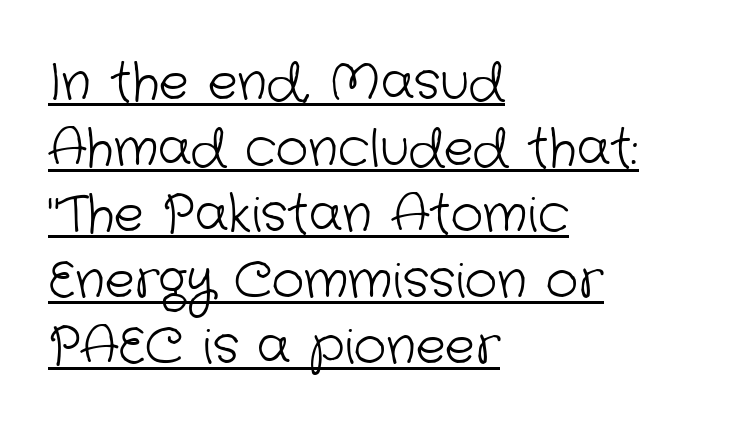
This sample has the flowing, uneven cadence of proportional lettering. Horizontally, the lines are justified to the leading edge only. This sample keeps an unexceptional amount of space between lines. The string is rendered with underlining switched on. Typographically, this falls in the sans-serif category.
